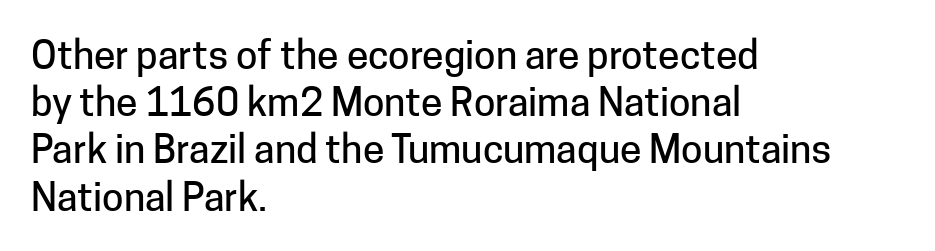
Q: Is the text italic (slanted)? A: No, it is upright.
Q: Is the typeface a serif or a sans-serif typeface? A: Sans-serif.
Q: Is the text underlined? A: No.
Q: How is the paragraph aligned? A: Left-aligned.
Q: Is the spacing between letters normal or unusually wide? A: Normal.
Q: Width (condensed, normal, or wide)? A: Normal.
Q: Stroke contrast? A: Low.
Q: x-height? A: Medium.
Q: Monospaced? A: No.
